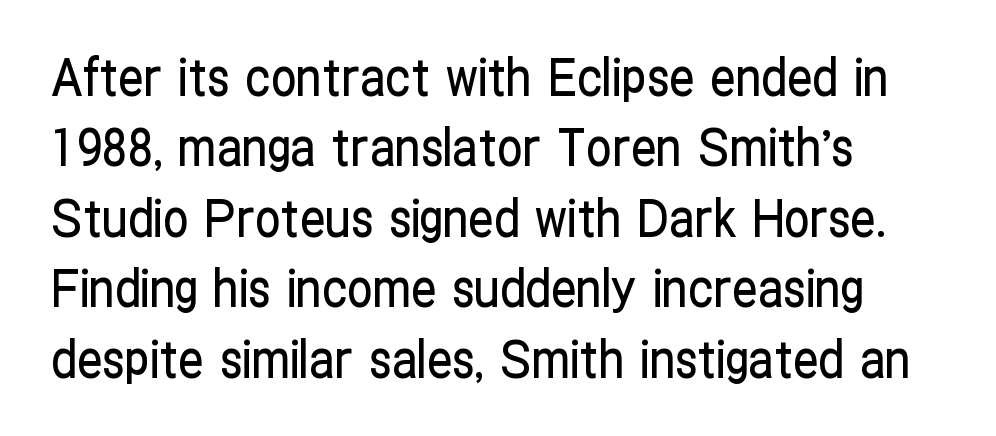
Character widths vary here, with narrow letters taking less room than wide ones. Here the glyphs are tracked normally, forming tight word shapes. The axis of the letterforms is exactly vertical. Notice how descenders clear the ascenders below comfortably — that's standard leading.
